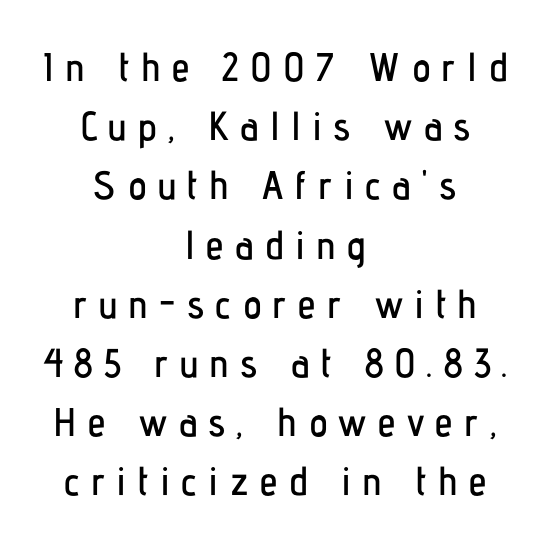
{"serif": "no", "italic": "no", "width": "condensed", "stroke_contrast": "low", "x_height": "medium", "monospaced": "no", "underline": "no", "align": "center", "line_spacing": "normal", "line_spacing_ratio": 1.48, "letter_spacing": "wide", "letter_spacing_em": 0.28, "glyph_px": 40}
